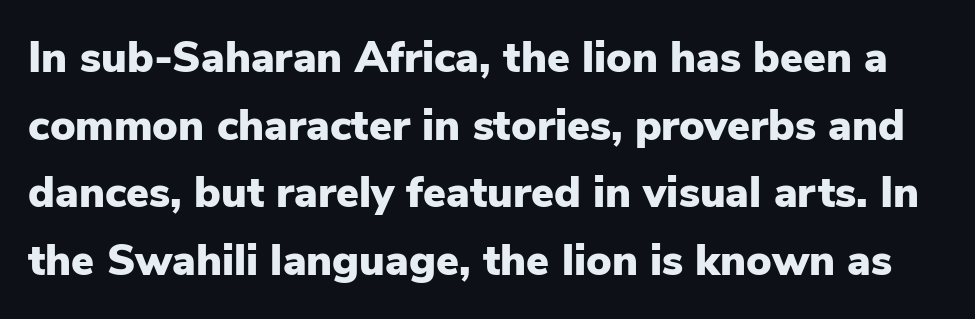
{"serif": "no", "italic": "no", "bold": "yes", "weight": "heavy", "width": "normal", "stroke_contrast": "low", "x_height": "medium", "monospaced": "no", "underline": "no", "line_spacing": "normal", "line_spacing_ratio": 1.57, "letter_spacing": "normal", "letter_spacing_em": 0.0, "glyph_px": 43}
